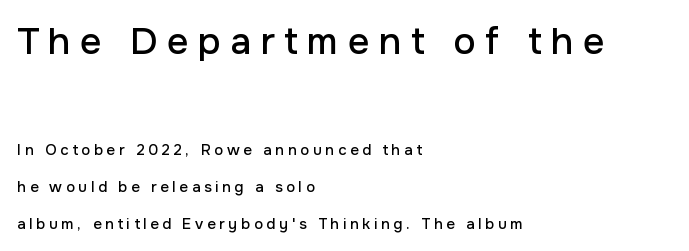
The lines in this sample share a left origin and differ only in where they stop. You can tell from the bare stems that sans-serif type was used. Successive baselines arrive slowly, with a big drop between each. A clean baseline with only descenders dipping below it. There is plenty of visible air inserted between adjacent glyphs. The upper block of text is set noticeably larger than the block beneath it.
